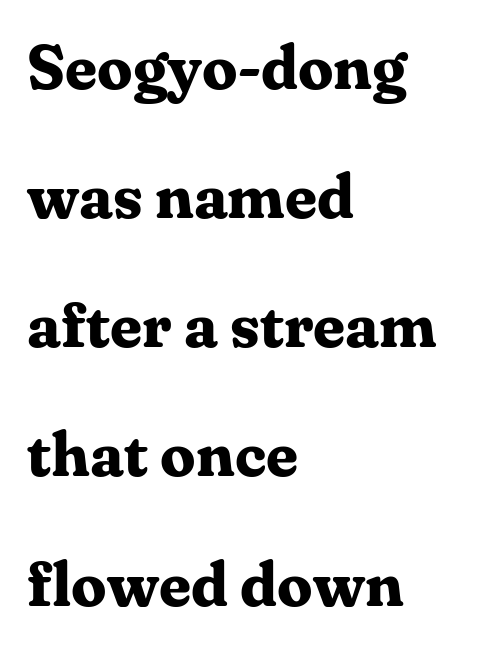
The image shows 63 px bold serif type, upright; set left-aligned, loose line spacing (2.05x), normal letter spacing, not underlined; medium stroke contrast and a medium x-height.
